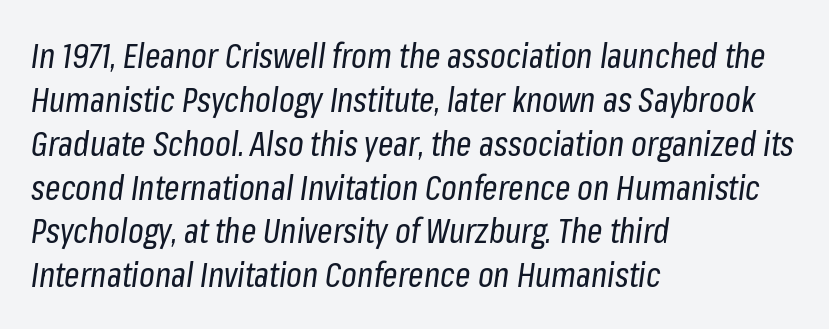
The image shows 34 px regular-weight, condensed type, italic (leaning right); set left-aligned, normal line spacing (1.29x), normal letter spacing, not underlined; low stroke contrast and a medium x-height.
